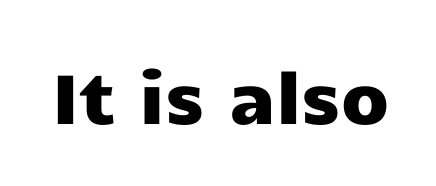
The image shows 70 px wide sans-serif type, upright; set normal letter spacing, not underlined; low stroke contrast and a medium x-height.
